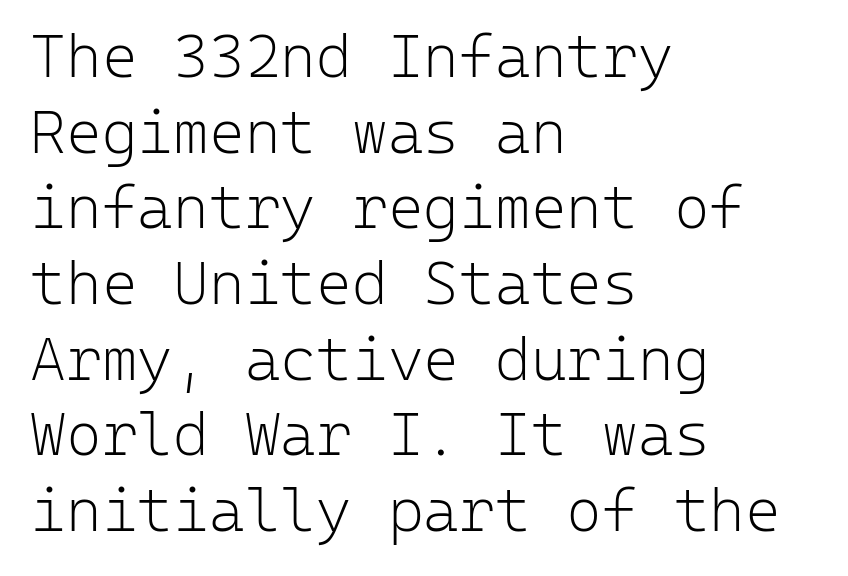
Q: Is the text bold? A: No.
Q: Is the text italic (slanted)? A: No, it is upright.
Q: Is the typeface a serif or a sans-serif typeface? A: Sans-serif.
Q: Is the text underlined? A: No.
Q: How is the paragraph aligned? A: Left-aligned.
Q: Is the spacing between letters normal or unusually wide? A: Normal.
Q: Width (condensed, normal, or wide)? A: Normal.
Q: Stroke contrast? A: Low.
Q: x-height? A: Medium.
Q: Monospaced? A: Yes.
